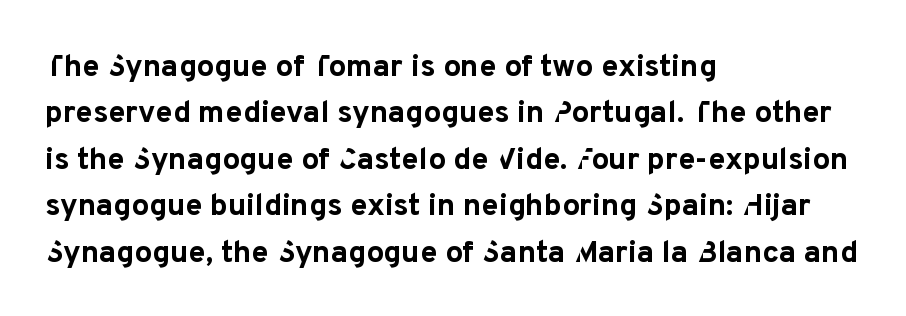
{"serif": "no", "italic": "no", "bold": "yes", "weight": "bold", "width": "normal", "stroke_contrast": "low", "x_height": "medium", "monospaced": "no", "underline": "no", "align": "left", "line_spacing": "normal", "line_spacing_ratio": 1.5, "letter_spacing": "normal", "letter_spacing_em": 0.0, "glyph_px": 31}
